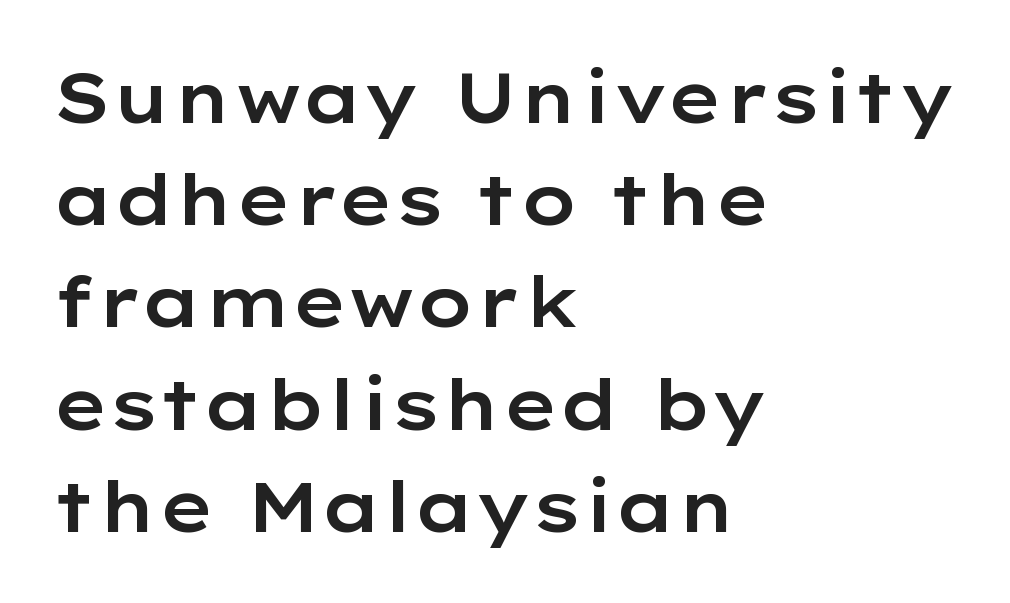
{"serif": "no", "italic": "no", "width": "wide", "stroke_contrast": "low", "x_height": "medium", "monospaced": "no", "underline": "no", "align": "left", "line_spacing": "normal", "line_spacing_ratio": 1.46, "letter_spacing": "normal", "letter_spacing_em": 0.0, "glyph_px": 70}
